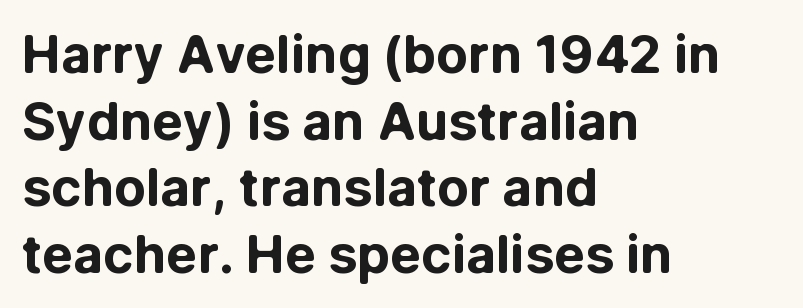
{"serif": "no", "italic": "no", "bold": "yes", "weight": "bold", "width": "normal", "stroke_contrast": "low", "x_height": "medium", "monospaced": "no", "underline": "no", "align": "left", "line_spacing": "normal", "line_spacing_ratio": 1.28, "letter_spacing": "normal", "letter_spacing_em": 0.0, "glyph_px": 52}
